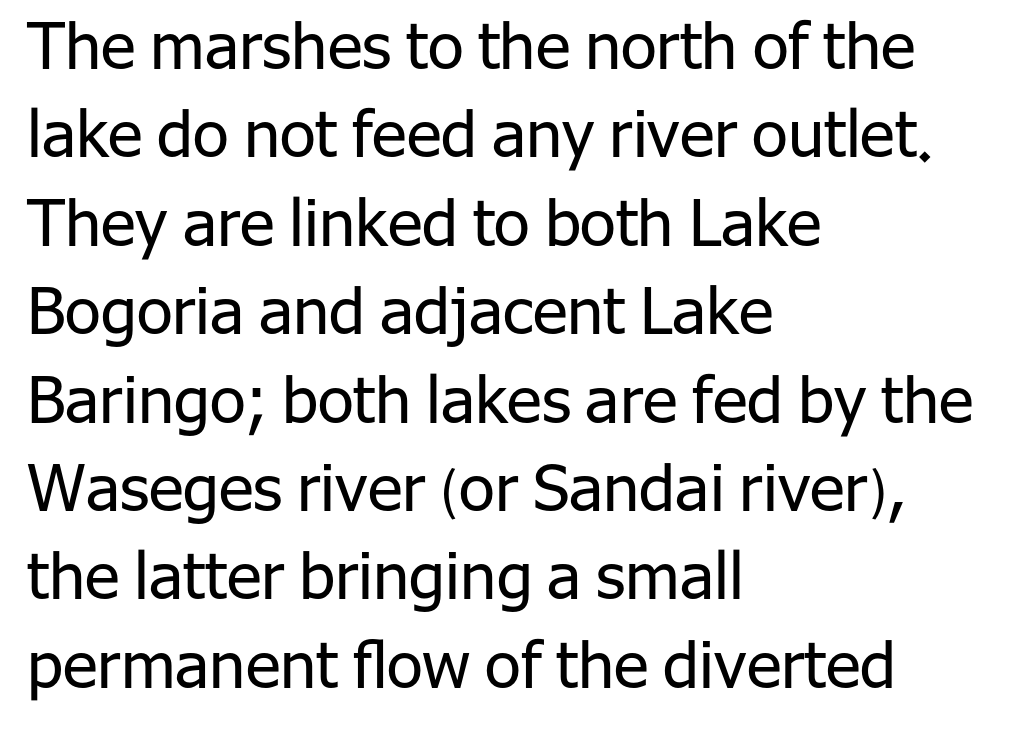
{"serif": "no", "italic": "no", "bold": "no", "weight": "regular", "width": "normal", "stroke_contrast": "low", "x_height": "medium", "monospaced": "no", "underline": "no", "align": "left", "line_spacing": "normal", "line_spacing_ratio": 1.36, "letter_spacing": "normal", "letter_spacing_em": 0.0, "glyph_px": 65}
